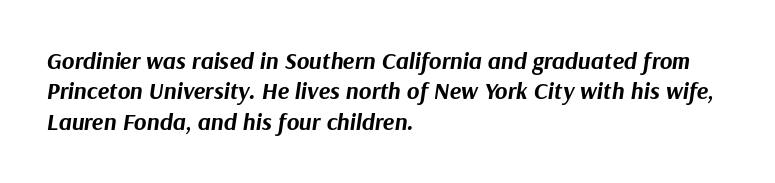
Regular leading. Italic: yes, the glyphs are oblique. Letters rest on an invisible, unmarked baseline. No extra tracking has been applied to these lines.
